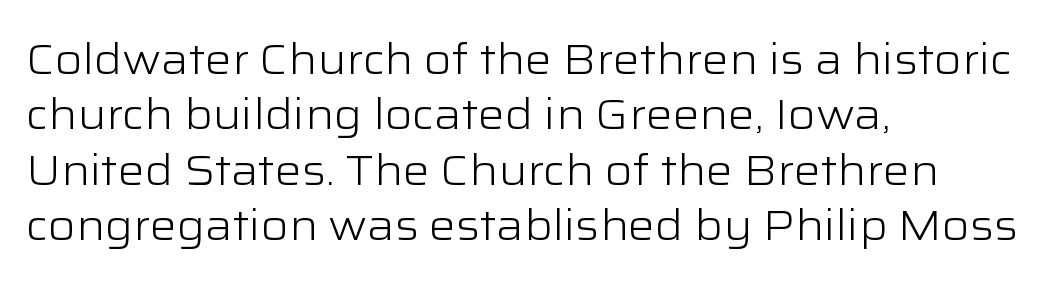
The image shows 42 px light, wide sans-serif type, upright; set left-aligned, normal line spacing (1.32x), normal letter spacing, not underlined; low stroke contrast and a medium x-height.
